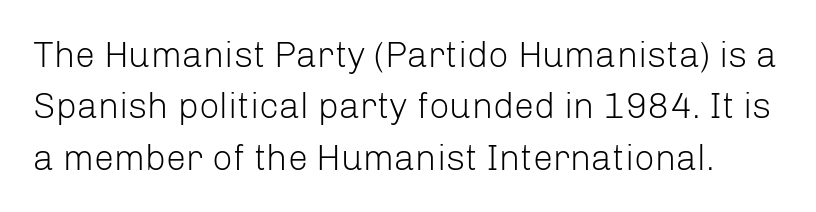
Q: Is the text bold? A: No.
Q: Is the text italic (slanted)? A: No, it is upright.
Q: Is the typeface a serif or a sans-serif typeface? A: Sans-serif.
Q: Is the text underlined? A: No.
Q: Is the spacing between letters normal or unusually wide? A: Normal.
Q: Is the spacing between lines tight, normal or loose? A: Normal.
Q: Width (condensed, normal, or wide)? A: Normal.
Q: Stroke contrast? A: Low.
Q: x-height? A: Medium.
Q: Monospaced? A: No.
